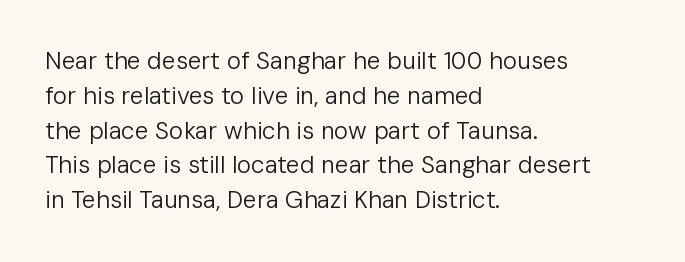
Q: Is the text bold? A: No.
Q: Is the text italic (slanted)? A: No, it is upright.
Q: Is the text underlined? A: No.
Q: How is the paragraph aligned? A: Left-aligned.
Q: Is the spacing between letters normal or unusually wide? A: Normal.
Q: Is the spacing between lines tight, normal or loose? A: Normal.
